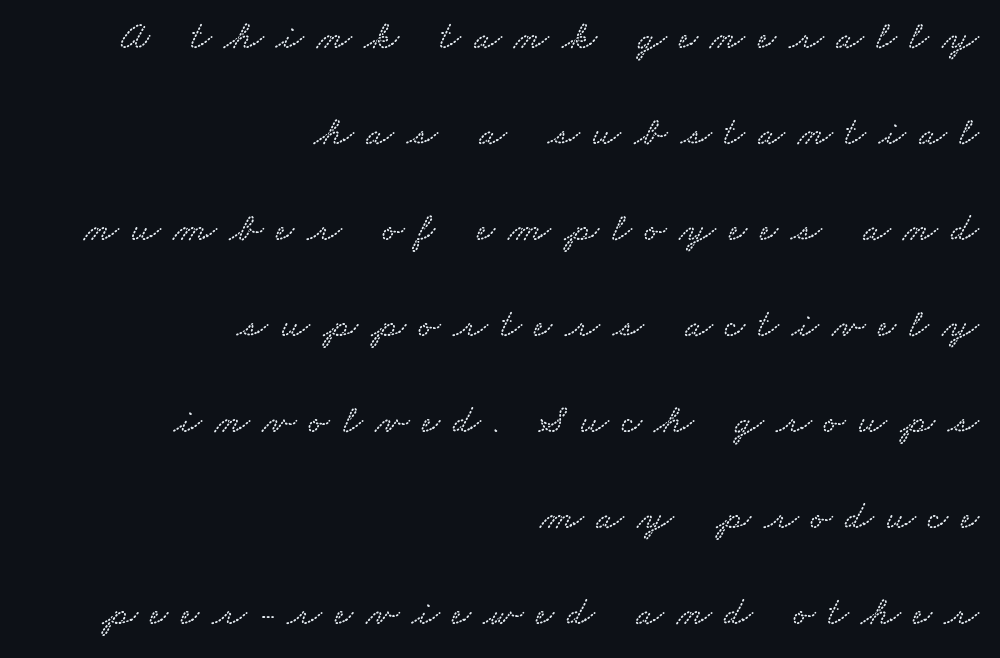
Q: Is the text underlined? A: No.
Q: How is the paragraph aligned? A: Right-aligned.
Q: Is the spacing between letters normal or unusually wide? A: Unusually wide.
Q: Is the spacing between lines tight, normal or loose? A: Loose.
Q: Width (condensed, normal, or wide)? A: Wide.
Q: Stroke contrast? A: Low.
Q: x-height? A: Small.
Q: Monospaced? A: No.
